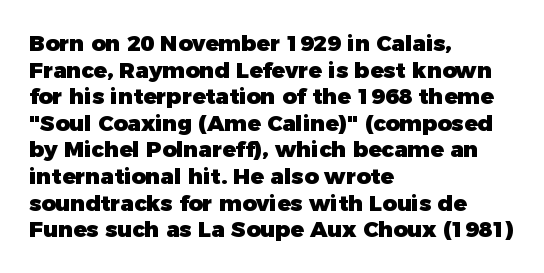
Q: Is the text bold? A: Yes.
Q: Is the text italic (slanted)? A: No, it is upright.
Q: Is the text underlined? A: No.
Q: How is the paragraph aligned? A: Left-aligned.
Q: Is the spacing between letters normal or unusually wide? A: Normal.
